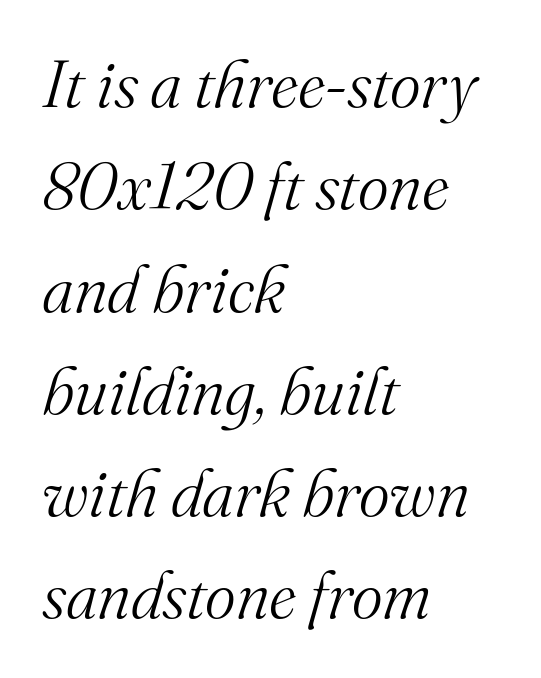
Q: Is the text bold? A: No.
Q: Is the text italic (slanted)? A: Yes, it leans right by about 16 degrees.
Q: Is the typeface a serif or a sans-serif typeface? A: Serif.
Q: Is the text underlined? A: No.
Q: How is the paragraph aligned? A: Left-aligned.
Q: Is the spacing between letters normal or unusually wide? A: Normal.
Q: Is the spacing between lines tight, normal or loose? A: Normal.
Q: Width (condensed, normal, or wide)? A: Normal.
Q: Stroke contrast? A: Medium.
Q: x-height? A: Small.
Q: Monospaced? A: No.
